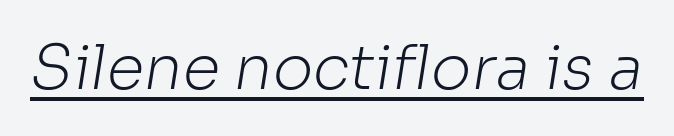
{"serif": "no", "bold": "no", "weight": "light", "width": "normal", "stroke_contrast": "low", "x_height": "medium", "monospaced": "no", "underline": "yes", "letter_spacing": "normal", "letter_spacing_em": 0.0, "glyph_px": 61}
